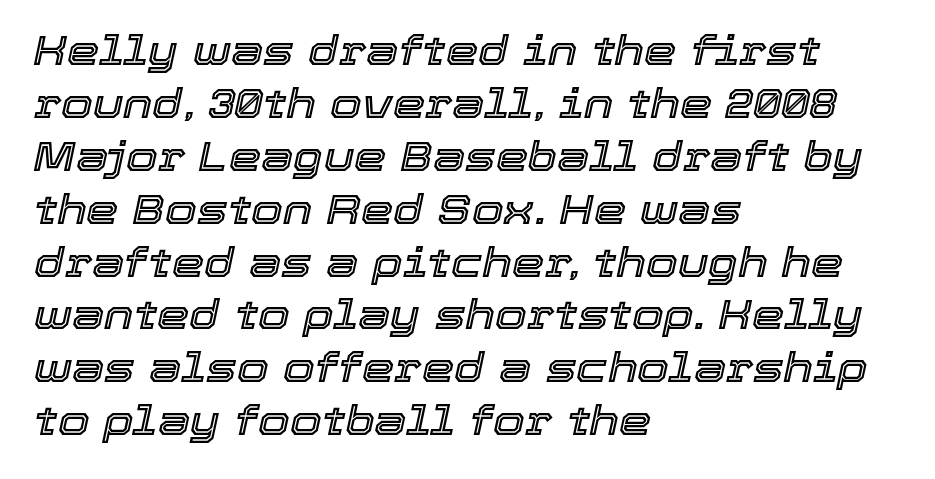
The image shows 41 px text type, italic (leaning right); set left-aligned, normal line spacing (1.29x), normal letter spacing, not underlined; a medium x-height.
